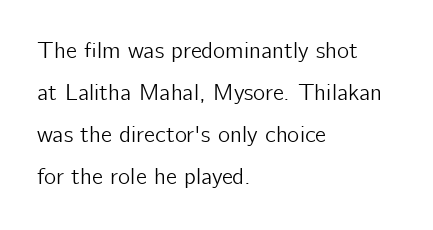
The image shows 23 px text type, upright; set left-aligned, line spacing 1.83x, normal letter spacing, not underlined.
